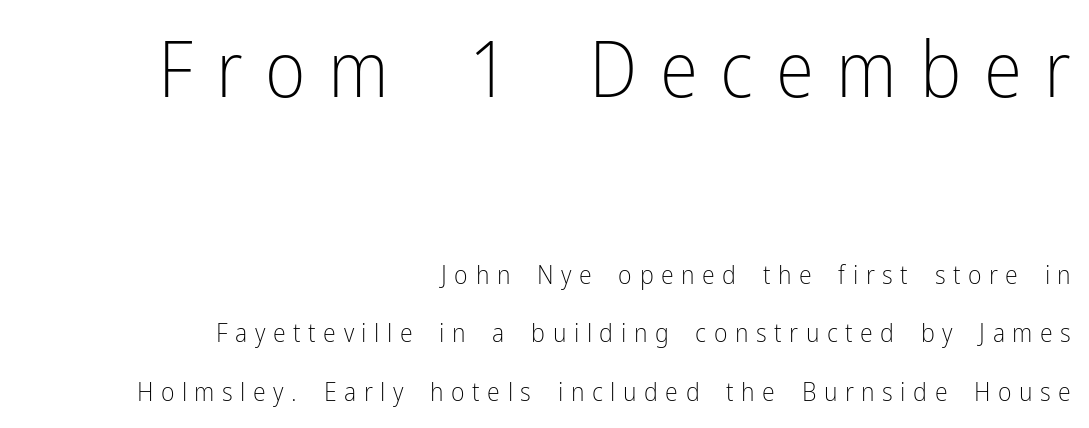
{"serif": "no", "italic": "no", "bold": "no", "weight": "light", "width": "condensed", "stroke_contrast": "low", "x_height": "medium", "monospaced": "no", "underline": "no", "align": "right", "line_spacing": "loose", "line_spacing_ratio": 2.26, "letter_spacing": "wide", "letter_spacing_em": 0.29, "larger_block": "first", "size_ratio": 3.0, "glyph_px": 78}
